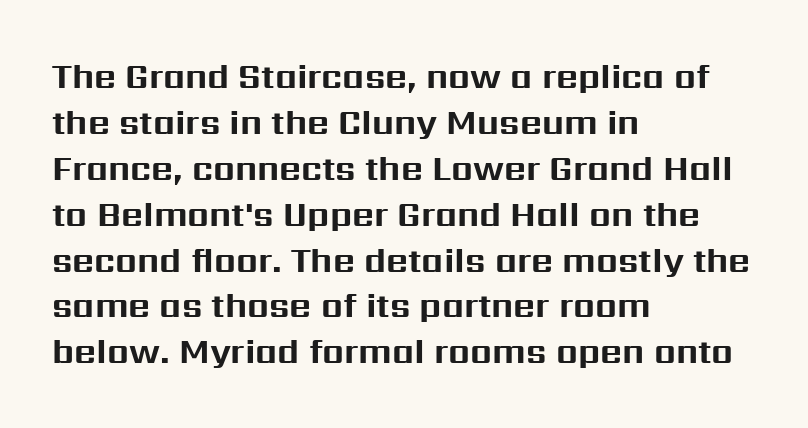
{"serif": "no", "italic": "no", "bold": "yes", "weight": "bold", "width": "normal", "stroke_contrast": "medium", "x_height": "medium", "monospaced": "no", "underline": "no", "align": "left", "line_spacing": "normal", "line_spacing_ratio": 1.35, "letter_spacing": "normal", "letter_spacing_em": 0.0, "glyph_px": 34}
